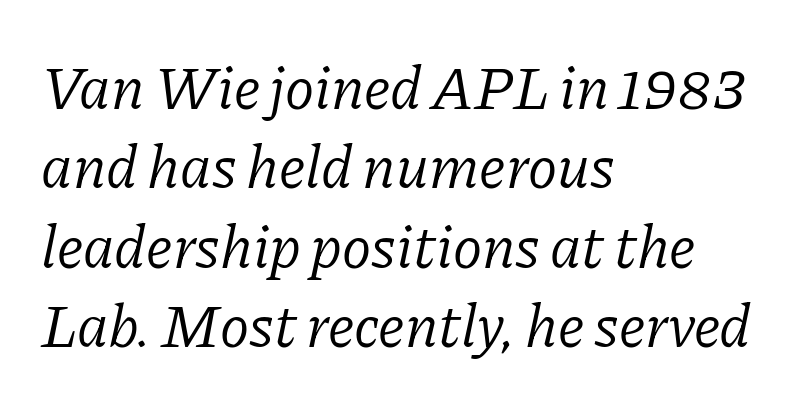
Q: Is the text bold? A: No.
Q: Is the text italic (slanted)? A: Yes, it leans right by about 11 degrees.
Q: Is the typeface a serif or a sans-serif typeface? A: Serif.
Q: Is the text underlined? A: No.
Q: How is the paragraph aligned? A: Left-aligned.
Q: Is the spacing between letters normal or unusually wide? A: Normal.
Q: Is the spacing between lines tight, normal or loose? A: Normal.
Q: Width (condensed, normal, or wide)? A: Normal.
Q: Stroke contrast? A: Low.
Q: x-height? A: Medium.
Q: Monospaced? A: No.
